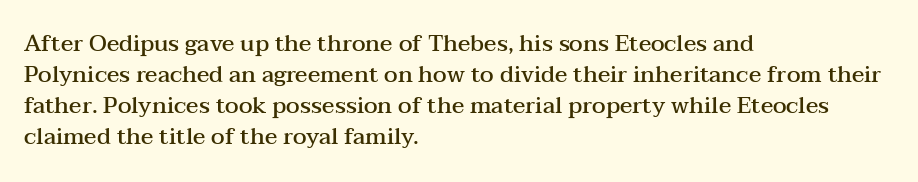
The image shows 23 px text type, upright; set left-aligned, normal line spacing (1.35x), normal letter spacing, not underlined.
